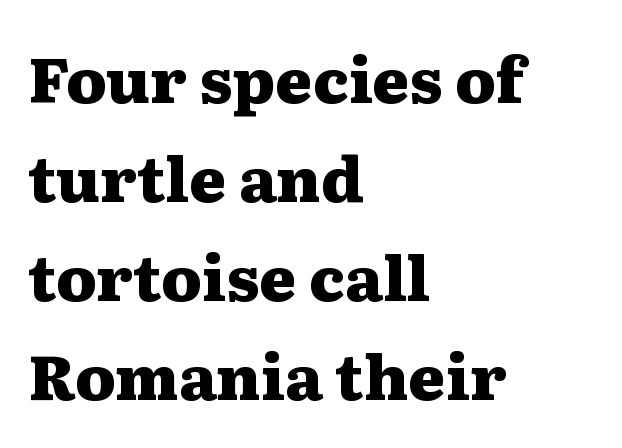
The image shows 63 px heavy, wide serif type, upright; set left-aligned, normal line spacing (1.57x), normal letter spacing, not underlined; medium stroke contrast and a medium x-height.
